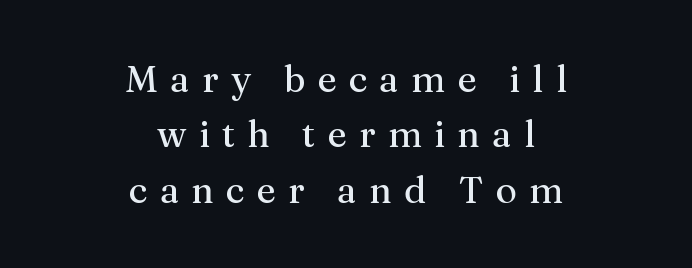
{"serif": "yes", "italic": "no", "bold": "no", "weight": "regular", "width": "normal", "stroke_contrast": "medium", "x_height": "medium", "monospaced": "no", "underline": "no", "align": "center", "line_spacing": "normal", "line_spacing_ratio": 1.5, "letter_spacing": "wide", "letter_spacing_em": 0.33, "glyph_px": 37}
